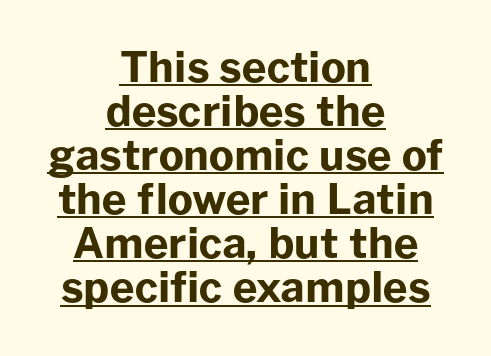
The image shows 42 px bold sans-serif type, upright; set centered, tight line spacing (1.05x), normal letter spacing, underlined; low stroke contrast and a medium x-height.
